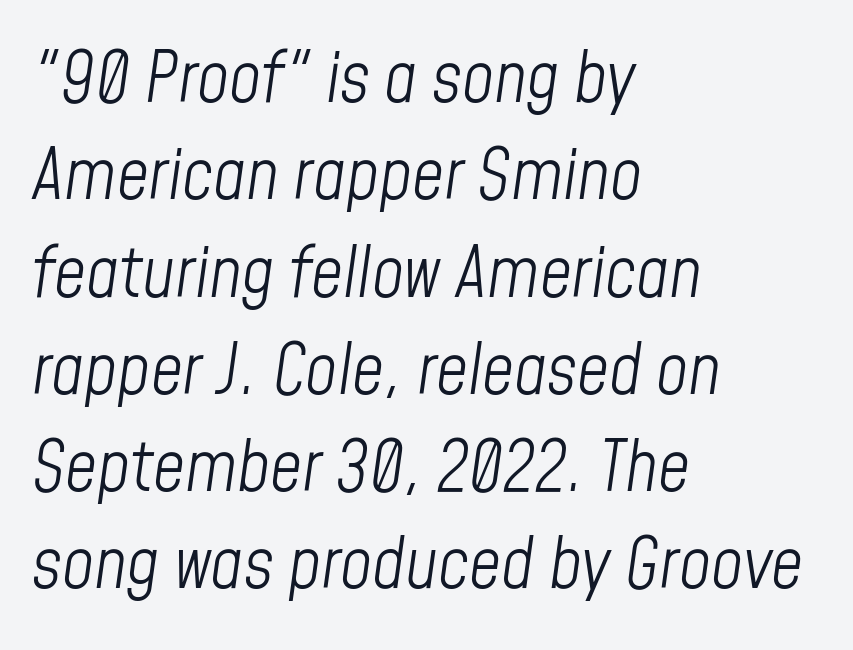
If you drew a ruler down the left edge, every line would touch it. Does the leading feel generous? No, just average. Counters stay open thanks to moderate or lighter strokes. Quick note: italic. Spacing verdict: proportional, widths tailored to each character.
